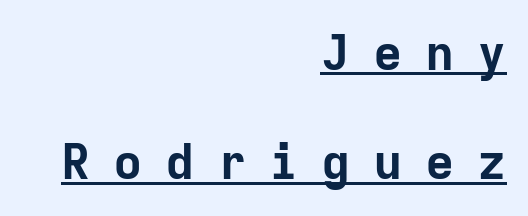
Q: Is the text bold? A: Yes.
Q: Is the text italic (slanted)? A: No, it is upright.
Q: Is the typeface a serif or a sans-serif typeface? A: Sans-serif.
Q: Is the text underlined? A: Yes.
Q: How is the paragraph aligned? A: Right-aligned.
Q: Is the spacing between letters normal or unusually wide? A: Unusually wide.
Q: Is the spacing between lines tight, normal or loose? A: Loose.
Q: Width (condensed, normal, or wide)? A: Normal.
Q: Stroke contrast? A: Low.
Q: x-height? A: Medium.
Q: Monospaced? A: Yes.
